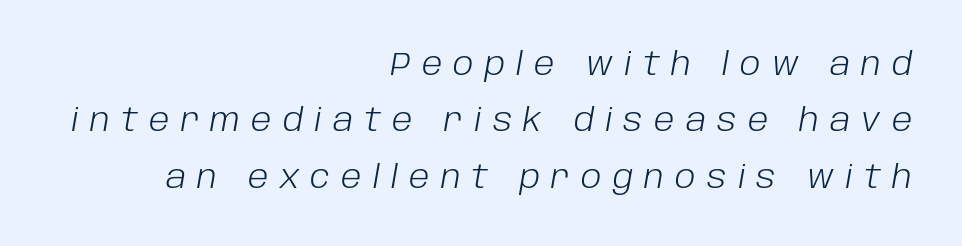
{"italic": "yes", "lean": "right", "slant_degrees": 10, "bold": "no", "weight": "light", "width": "normal", "stroke_contrast": "low", "x_height": "large", "monospaced": "no", "underline": "no", "align": "right", "line_spacing_ratio": 1.82, "letter_spacing": "wide", "letter_spacing_em": 0.36, "glyph_px": 31}
